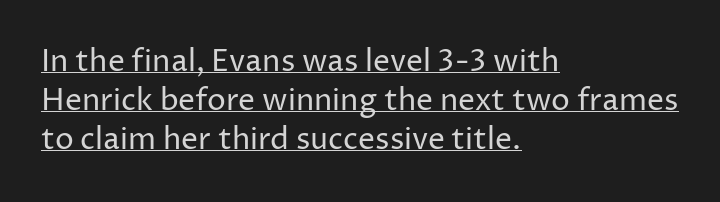
Q: Is the text bold? A: No.
Q: Is the text italic (slanted)? A: No, it is upright.
Q: Is the typeface a serif or a sans-serif typeface? A: Sans-serif.
Q: Is the text underlined? A: Yes.
Q: How is the paragraph aligned? A: Left-aligned.
Q: Is the spacing between letters normal or unusually wide? A: Normal.
Q: Is the spacing between lines tight, normal or loose? A: Normal.
Q: Width (condensed, normal, or wide)? A: Normal.
Q: Stroke contrast? A: Low.
Q: x-height? A: Medium.
Q: Monospaced? A: No.
